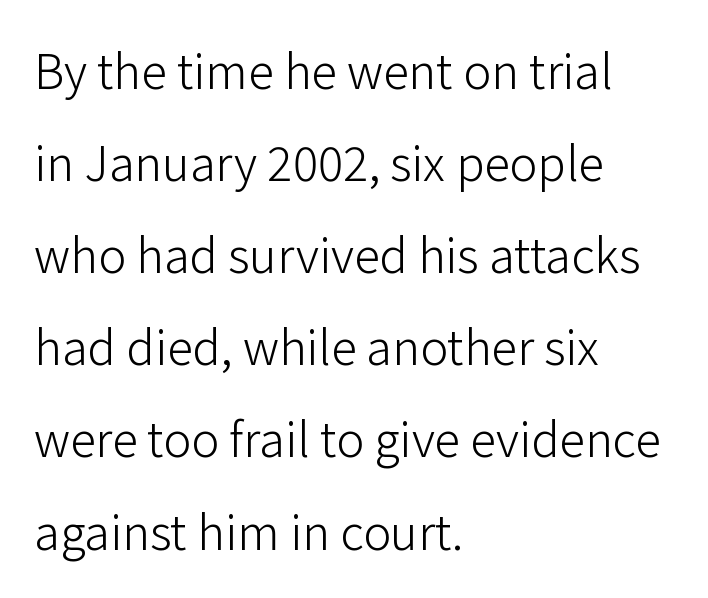
{"serif": "no", "italic": "no", "bold": "no", "weight": "light", "width": "normal", "stroke_contrast": "low", "x_height": "medium", "monospaced": "no", "underline": "no", "align": "left", "line_spacing": "loose", "line_spacing_ratio": 1.96, "letter_spacing": "normal", "letter_spacing_em": 0.0, "glyph_px": 47}
